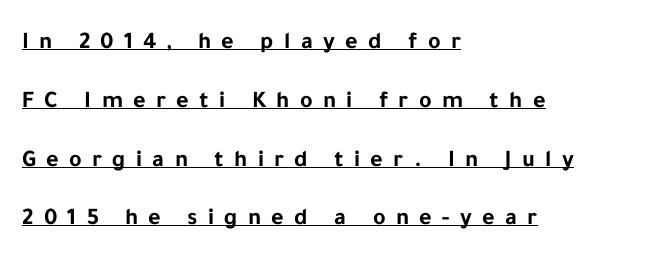
Q: Is the text bold? A: Yes.
Q: Is the text italic (slanted)? A: No, it is upright.
Q: Is the text underlined? A: Yes.
Q: How is the paragraph aligned? A: Left-aligned.
Q: Is the spacing between letters normal or unusually wide? A: Unusually wide.
Q: Is the spacing between lines tight, normal or loose? A: Loose.
